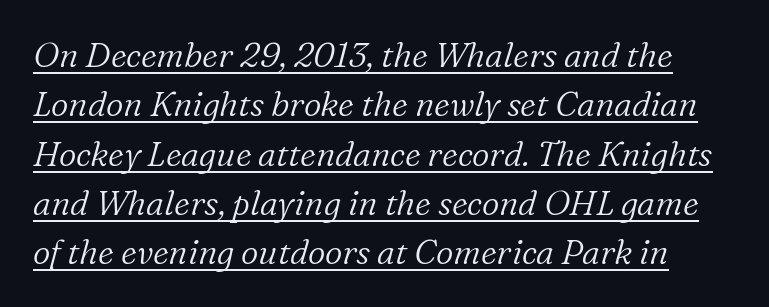
{"serif": "yes", "italic": "yes", "lean": "right", "slant_degrees": 16, "bold": "no", "weight": "light", "width": "normal", "stroke_contrast": "low", "x_height": "medium", "monospaced": "no", "underline": "yes", "line_spacing": "normal", "line_spacing_ratio": 1.45, "letter_spacing": "normal", "letter_spacing_em": 0.0, "glyph_px": 34}
